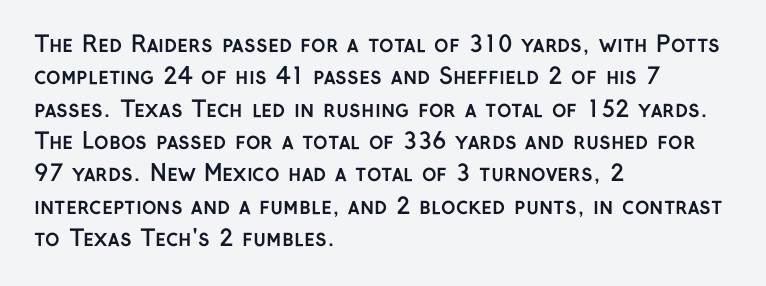
This block has exactly the height ordinary leading produces. A roman cut, with each character standing at attention. Typesetter's note: full bold, strokes at maximum text heaviness. The rendering anchors every line to the left-hand side.
